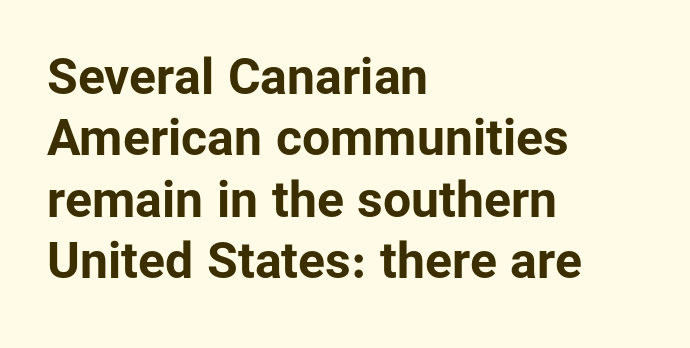
{"serif": "no", "italic": "no", "bold": "yes", "weight": "bold", "width": "normal", "stroke_contrast": "low", "x_height": "medium", "monospaced": "no", "underline": "no", "align": "left", "line_spacing_ratio": 1.23, "letter_spacing": "normal", "letter_spacing_em": 0.0, "glyph_px": 50}
